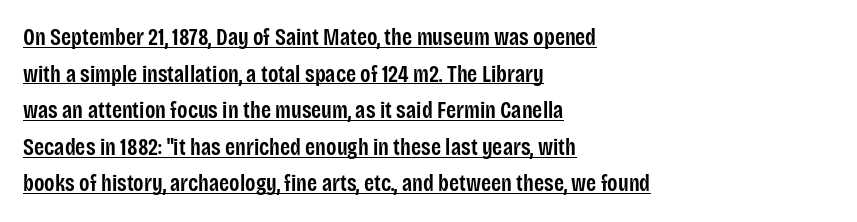
Q: Is the text bold? A: Semi-bold.
Q: Is the text italic (slanted)? A: No, it is upright.
Q: Is the text underlined? A: Yes.
Q: How is the paragraph aligned? A: Left-aligned.
Q: Is the spacing between letters normal or unusually wide? A: Normal.
Q: Is the spacing between lines tight, normal or loose? A: Normal.
